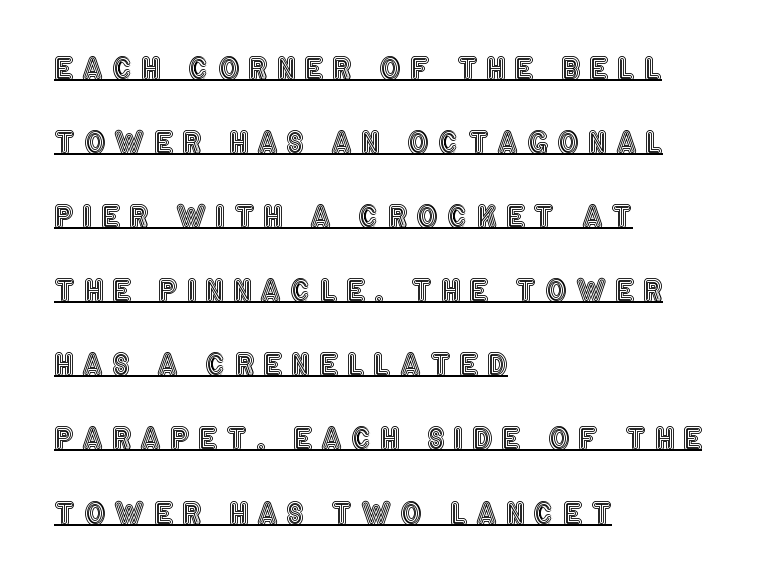
The image shows 30 px condensed type, upright; set left-aligned, loose line spacing (2.47x), unusually wide letter spacing (+0.3 em), underlined; a large x-height.
